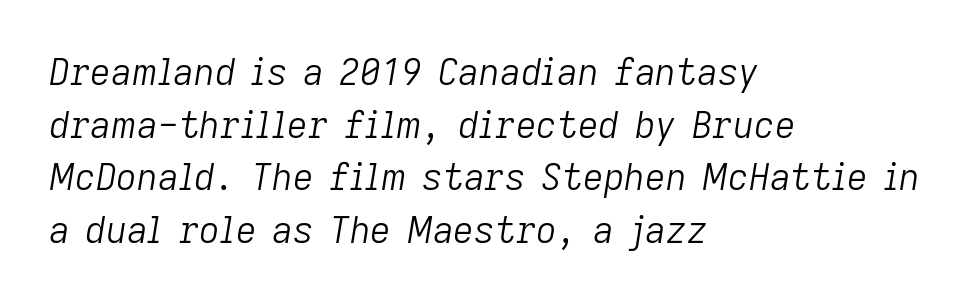
Q: Is the text bold? A: No.
Q: Is the text italic (slanted)? A: Yes, it leans right by about 9 degrees.
Q: Is the text underlined? A: No.
Q: How is the paragraph aligned? A: Left-aligned.
Q: Is the spacing between letters normal or unusually wide? A: Normal.
Q: Is the spacing between lines tight, normal or loose? A: Normal.
Q: Width (condensed, normal, or wide)? A: Normal.
Q: Stroke contrast? A: Low.
Q: x-height? A: Medium.
Q: Monospaced? A: No.
